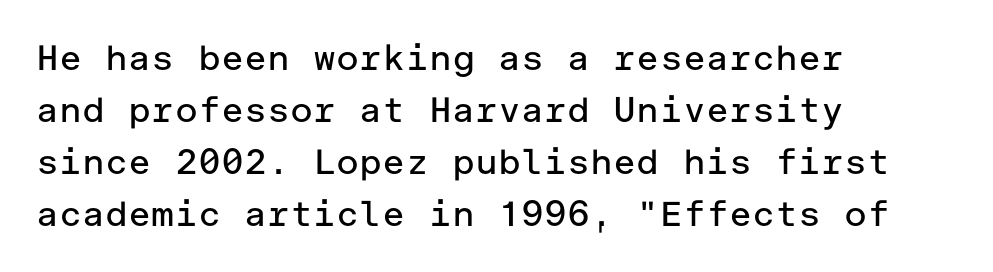
Descenders hang freely into open space. Nothing heavy about these letters — not bold at all. Glyph-to-glyph distance matches everyday printed text. Which margin do the lines hug? The left one — the right edge is uneven. This sample uses a sans-serif face.
